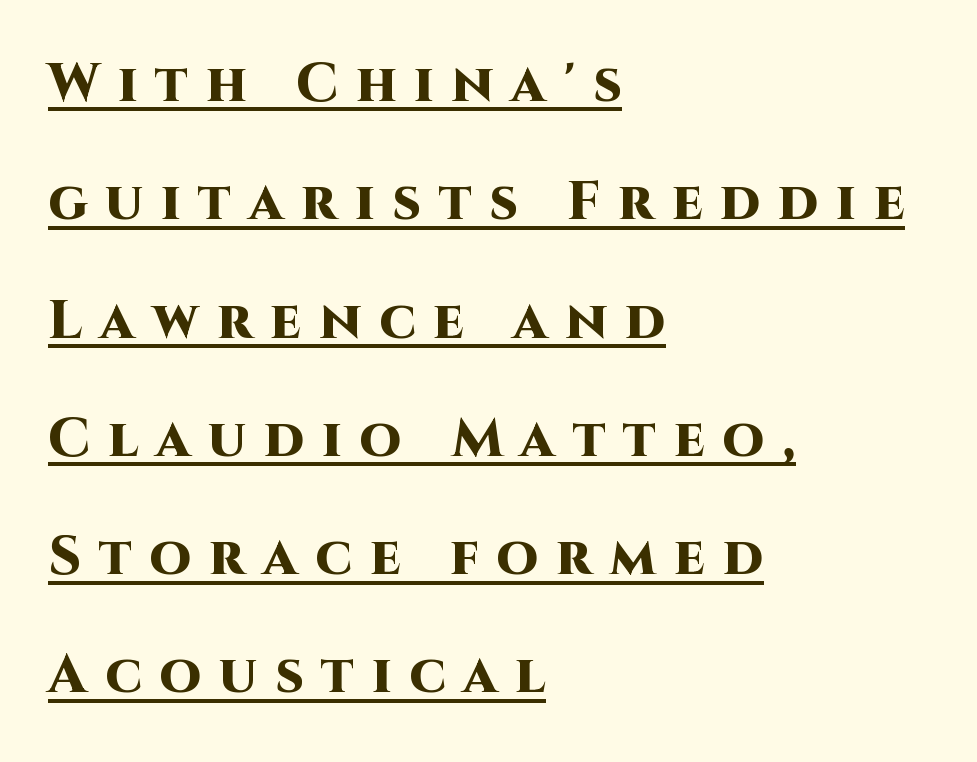
{"serif": "no", "italic": "no", "bold": "yes", "weight": "heavy", "width": "normal", "stroke_contrast": "high", "x_height": "large", "monospaced": "no", "underline": "yes", "align": "left", "line_spacing": "loose", "line_spacing_ratio": 2.19, "letter_spacing": "wide", "letter_spacing_em": 0.33, "glyph_px": 54}
